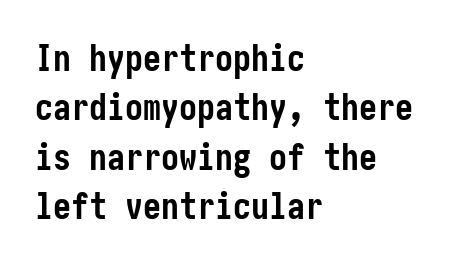
Descenders hang freely into open space. Notice how the stems are strictly vertical — no italics here. Is this a sans? Yes — the strokes have no serifs. The rendering uses a moderate line-height, typical for paragraphs.
